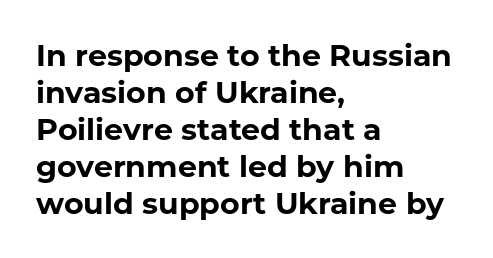
The image shows 30 px bold sans-serif type, upright; set left-aligned, line spacing 1.23x, normal letter spacing, not underlined; low stroke contrast and a medium x-height.
